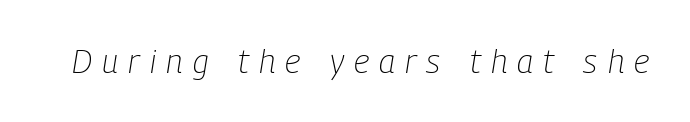
Q: Is the text bold? A: No.
Q: Is the text italic (slanted)? A: Yes, it leans right by about 9 degrees.
Q: Is the text underlined? A: No.
Q: Is the spacing between letters normal or unusually wide? A: Unusually wide.
Q: Width (condensed, normal, or wide)? A: Condensed.
Q: Stroke contrast? A: Low.
Q: x-height? A: Medium.
Q: Monospaced? A: No.
